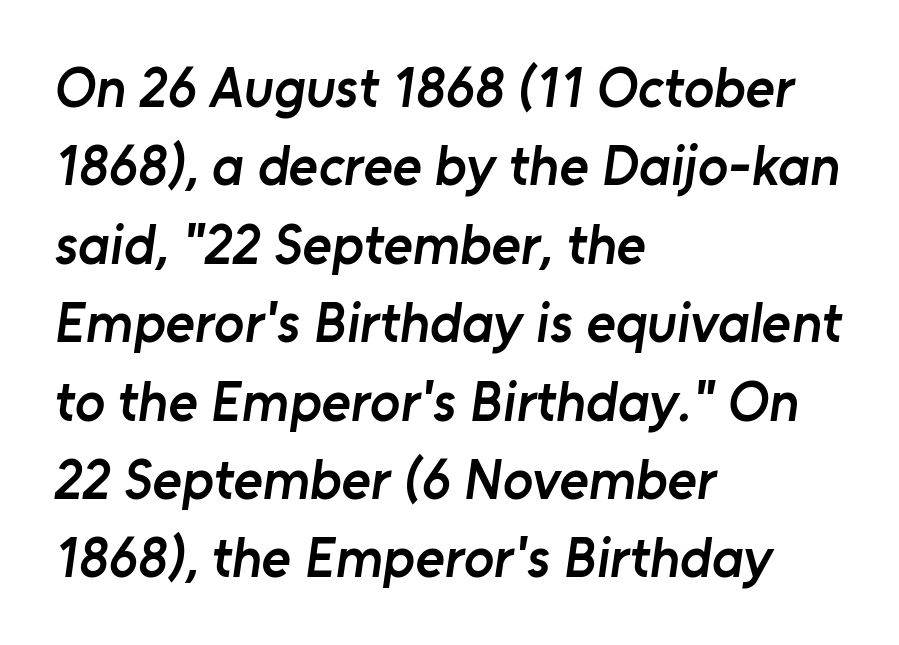
{"serif": "no", "bold": "semi", "weight": "semibold", "width": "normal", "stroke_contrast": "low", "x_height": "medium", "monospaced": "no", "underline": "no", "align": "left", "line_spacing": "normal", "line_spacing_ratio": 1.4, "letter_spacing": "normal", "letter_spacing_em": 0.0, "glyph_px": 56}
